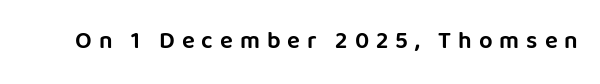
The type sits square on the baseline with zero lean. Tracking value appears strongly positive — letters spread wide. Anything drawn beneath the words? Only blank space.
